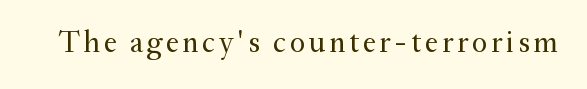
Q: Is the text bold? A: No.
Q: Is the text italic (slanted)? A: No, it is upright.
Q: Is the typeface a serif or a sans-serif typeface? A: Serif.
Q: Is the text underlined? A: No.
Q: Width (condensed, normal, or wide)? A: Normal.
Q: Stroke contrast? A: Medium.
Q: x-height? A: Small.
Q: Monospaced? A: No.
